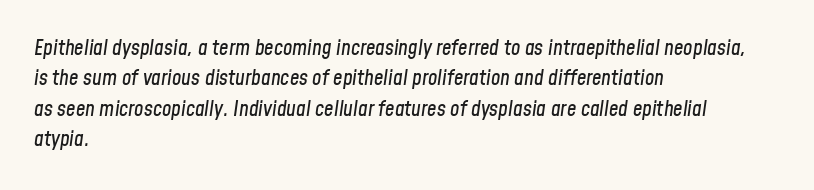
{"italic": "yes", "lean": "right", "slant_degrees": 8, "underline": "no", "align": "left", "line_spacing": "normal", "line_spacing_ratio": 1.45, "letter_spacing": "normal", "letter_spacing_em": 0.0, "glyph_px": 21}
